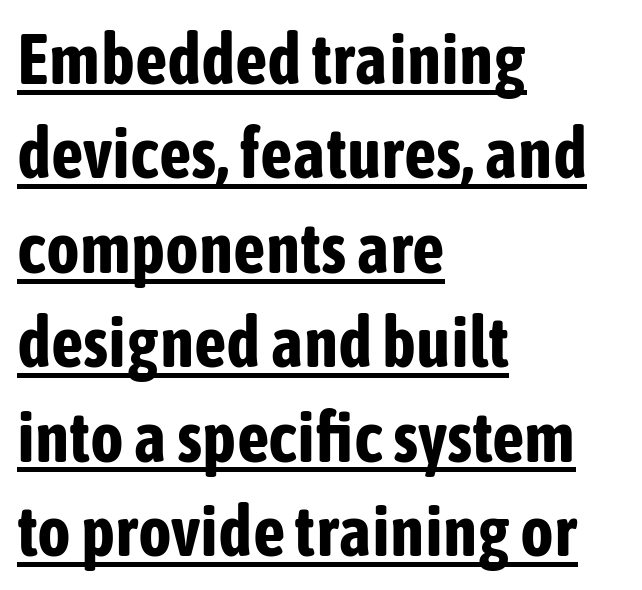
The image shows 71 px bold, condensed sans-serif type, upright; set left-aligned, normal line spacing (1.33x), normal letter spacing, underlined; low stroke contrast and a medium x-height.
